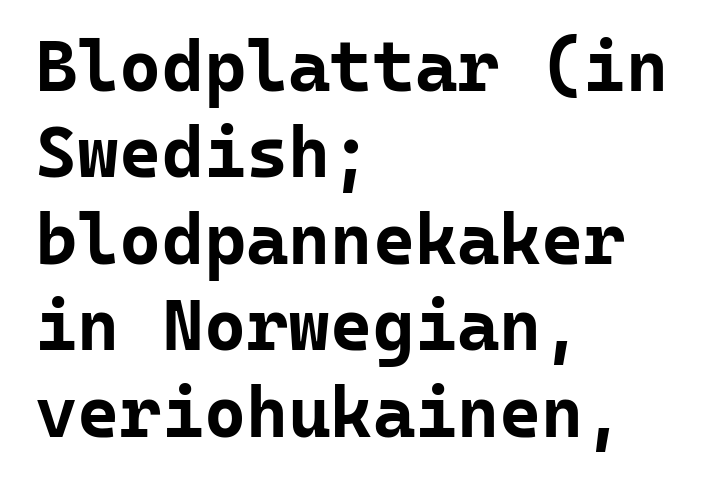
{"serif": "no", "italic": "no", "bold": "yes", "weight": "bold", "width": "normal", "stroke_contrast": "low", "x_height": "medium", "monospaced": "yes", "underline": "no", "align": "left", "line_spacing_ratio": 1.2, "letter_spacing": "normal", "letter_spacing_em": 0.0, "glyph_px": 72}
